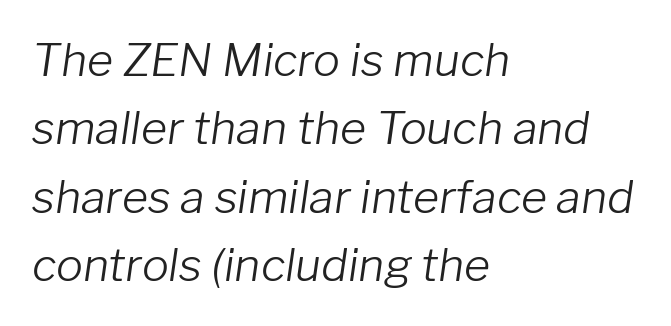
Bold? No — there's no thickening of the strokes. Think of a printed novel: that variable character pitch is what you see here. These lines stack with their left ends in a neat column. You could call the tracking neutral — neither tight nor loose.
